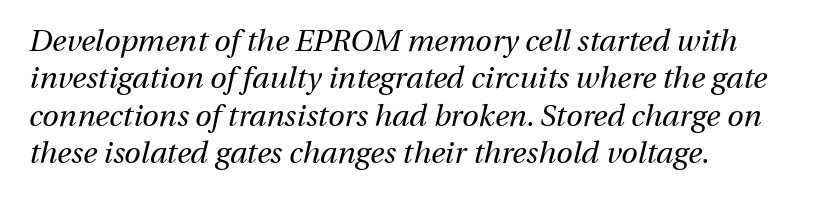
This is not heavy type; no bold has been used. Compared with ordinary roman type, these characters are visibly tilted. Spacing verdict: proportional, widths tailored to each character. These lines keep a tight, regular rhythm from letter to letter. The words here are not underlined.
